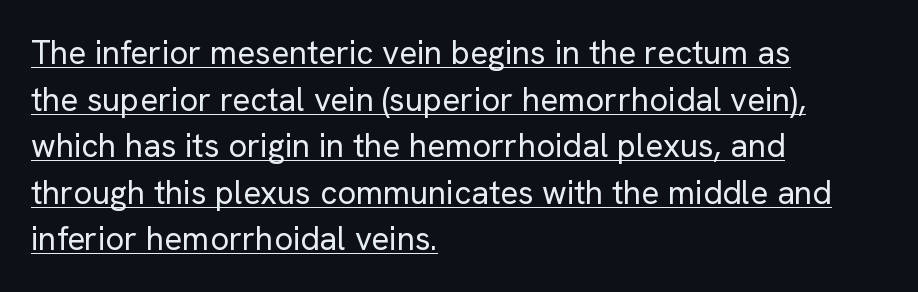
The image shows 33 px regular-weight sans-serif type, upright; set left-aligned, normal line spacing (1.41x), normal letter spacing, underlined; low stroke contrast and a medium x-height.
